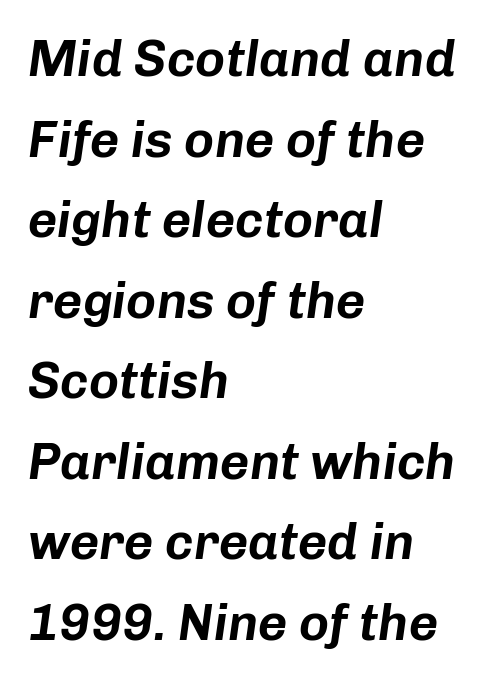
Q: Is the text italic (slanted)? A: Yes, it leans right by about 8 degrees.
Q: Is the text underlined? A: No.
Q: How is the paragraph aligned? A: Left-aligned.
Q: Is the spacing between letters normal or unusually wide? A: Normal.
Q: Is the spacing between lines tight, normal or loose? A: Normal.
Q: Width (condensed, normal, or wide)? A: Normal.
Q: Stroke contrast? A: Low.
Q: x-height? A: Medium.
Q: Monospaced? A: No.
